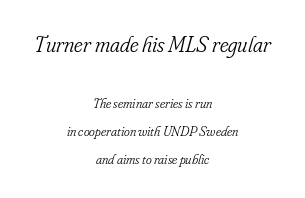
{"italic": "yes", "lean": "right", "slant_degrees": 16, "bold": "no", "underline": "no", "align": "center", "line_spacing": "loose", "line_spacing_ratio": 2.02, "letter_spacing": "normal", "letter_spacing_em": 0.0, "larger_block": "first", "size_ratio": 1.64, "glyph_px": 23}
